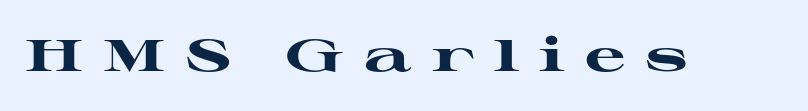
The image shows 45 px heavy, wide serif type, upright; set unusually wide letter spacing (+0.44 em), not underlined; high stroke contrast and a medium x-height.
